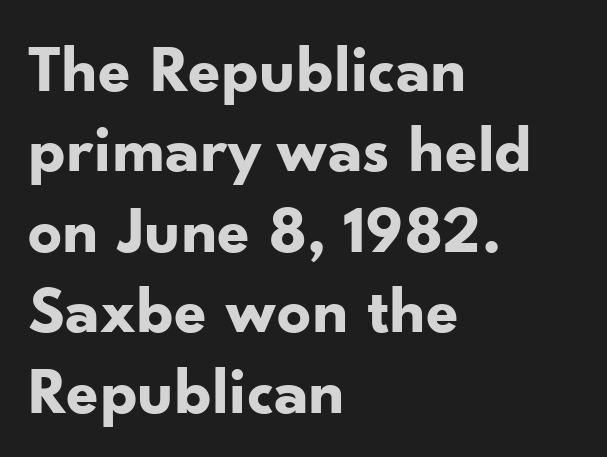
{"serif": "no", "italic": "no", "bold": "yes", "weight": "bold", "width": "normal", "stroke_contrast": "low", "x_height": "small", "monospaced": "no", "underline": "no", "align": "left", "line_spacing_ratio": 1.2, "letter_spacing": "normal", "letter_spacing_em": 0.0, "glyph_px": 67}
